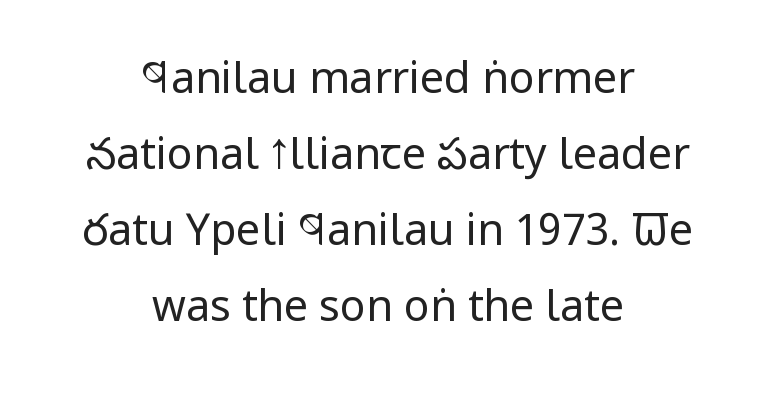
The image shows 43 px regular-weight, condensed sans-serif type, upright; set centered, line spacing 1.77x, normal letter spacing, not underlined; low stroke contrast and a large x-height.
